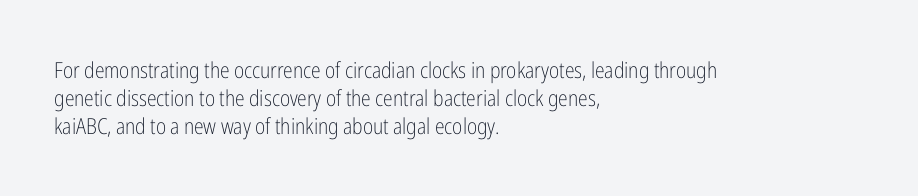
{"italic": "no", "bold": "no", "underline": "no", "align": "left", "line_spacing": "normal", "line_spacing_ratio": 1.28, "letter_spacing": "normal", "letter_spacing_em": 0.0, "glyph_px": 22}
